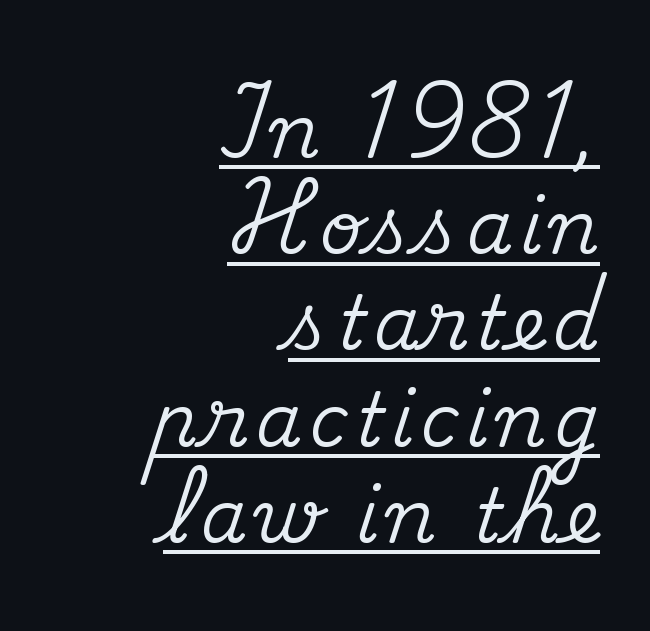
The image shows 74 px serif type; set right-aligned, normal line spacing (1.3x), underlined; medium stroke contrast and a small x-height.
